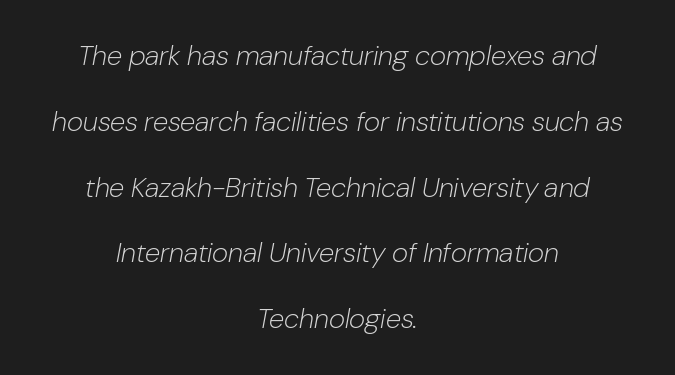
Q: Is the text bold? A: No.
Q: Is the text italic (slanted)? A: Yes, it leans right by about 10 degrees.
Q: Is the text underlined? A: No.
Q: How is the paragraph aligned? A: Centered.
Q: Is the spacing between letters normal or unusually wide? A: Normal.
Q: Is the spacing between lines tight, normal or loose? A: Loose.
Q: Width (condensed, normal, or wide)? A: Normal.
Q: Stroke contrast? A: Low.
Q: x-height? A: Medium.
Q: Monospaced? A: No.
